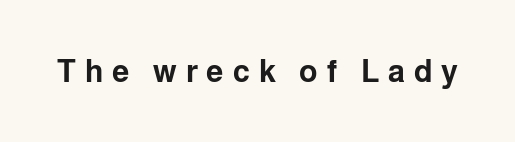
Q: Is the text bold? A: Yes.
Q: Is the text italic (slanted)? A: No, it is upright.
Q: Is the typeface a serif or a sans-serif typeface? A: Sans-serif.
Q: Is the text underlined? A: No.
Q: Is the spacing between letters normal or unusually wide? A: Unusually wide.
Q: Width (condensed, normal, or wide)? A: Normal.
Q: Stroke contrast? A: Low.
Q: x-height? A: Medium.
Q: Monospaced? A: No.
